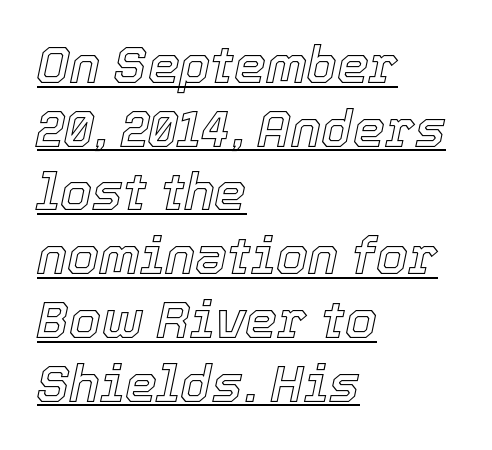
The image shows 51 px text type, italic (leaning right); set left-aligned, normal line spacing (1.25x), normal letter spacing, underlined; a medium x-height.
